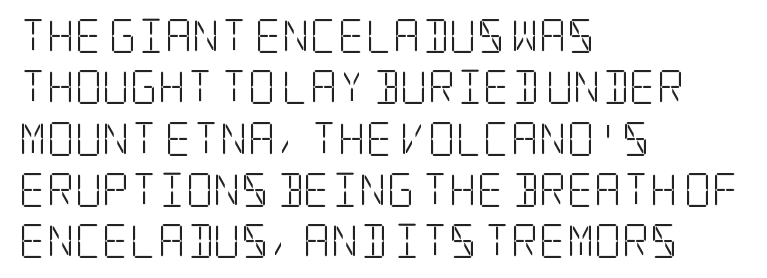
Q: Is the text bold? A: No.
Q: Is the text italic (slanted)? A: No, it is upright.
Q: Is the typeface a serif or a sans-serif typeface? A: Serif.
Q: Is the text underlined? A: No.
Q: How is the paragraph aligned? A: Left-aligned.
Q: Is the spacing between letters normal or unusually wide? A: Normal.
Q: Is the spacing between lines tight, normal or loose? A: Normal.
Q: Width (condensed, normal, or wide)? A: Condensed.
Q: Stroke contrast? A: Low.
Q: x-height? A: Large.
